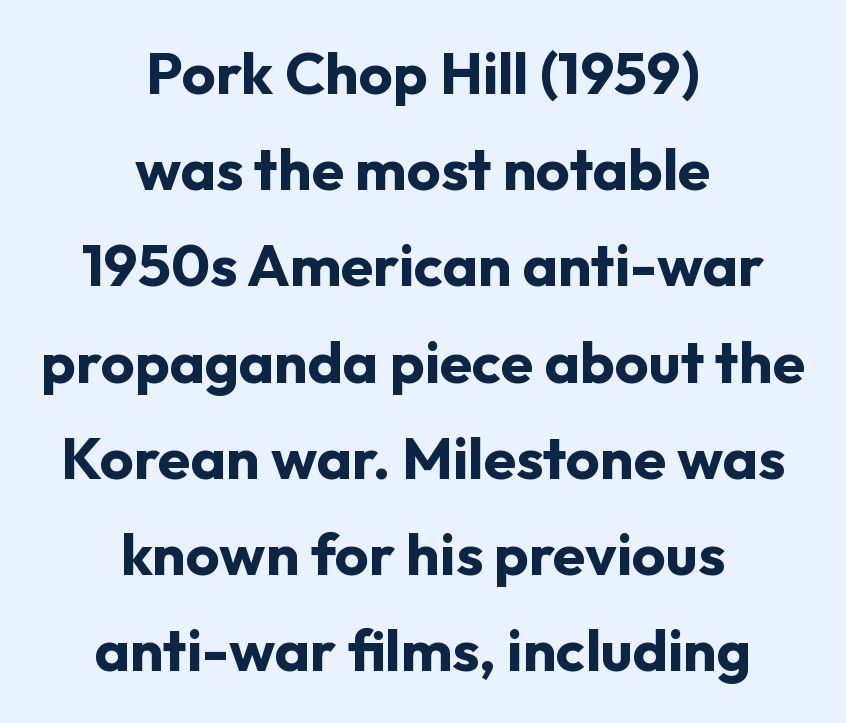
{"serif": "no", "italic": "no", "bold": "yes", "weight": "bold", "width": "normal", "stroke_contrast": "low", "x_height": "medium", "monospaced": "no", "underline": "no", "align": "center", "line_spacing": "normal", "line_spacing_ratio": 1.63, "letter_spacing": "normal", "letter_spacing_em": 0.0, "glyph_px": 59}
